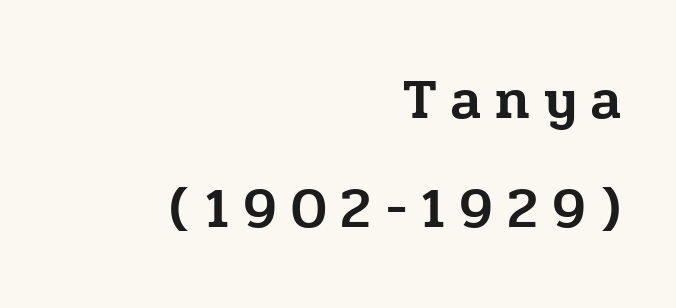
Honestly, the letter spacing is so wide it's the main thing you notice. No word sits above an underline. Nope, not italic — everything's standing straight. The vertical gap from one line to the next is large.
